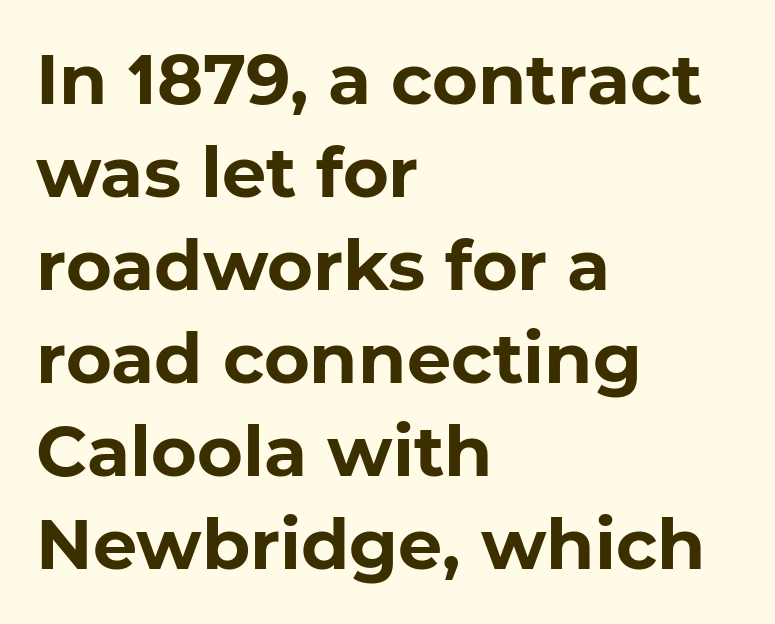
Q: Is the text bold? A: Yes.
Q: Is the typeface a serif or a sans-serif typeface? A: Sans-serif.
Q: Is the text underlined? A: No.
Q: How is the paragraph aligned? A: Left-aligned.
Q: Is the spacing between letters normal or unusually wide? A: Normal.
Q: Is the spacing between lines tight, normal or loose? A: Normal.
Q: Width (condensed, normal, or wide)? A: Normal.
Q: Stroke contrast? A: Low.
Q: x-height? A: Medium.
Q: Monospaced? A: No.
